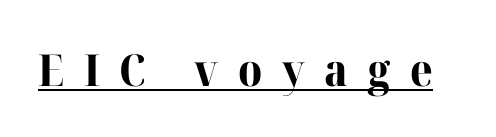
The image shows 44 px bold serif type, upright; set unusually wide letter spacing (+0.45 em), underlined; high stroke contrast and a medium x-height.
